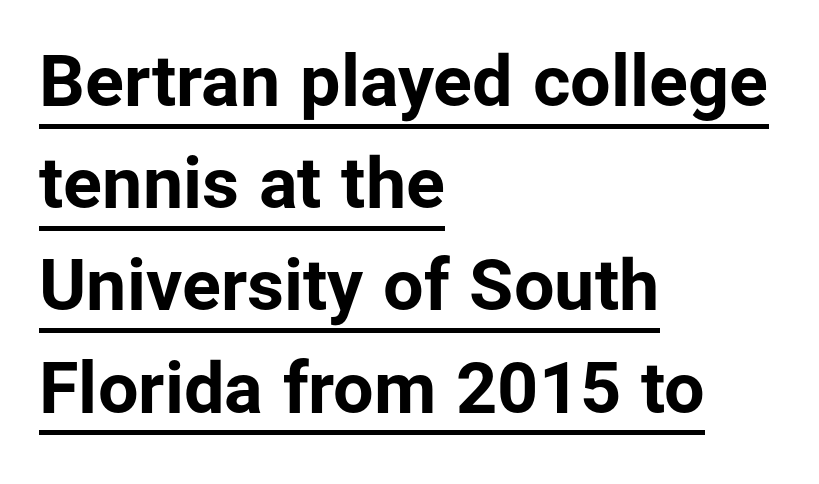
The image shows 72 px bold sans-serif type, upright; set left-aligned, normal line spacing (1.42x), normal letter spacing, underlined; low stroke contrast and a medium x-height.
